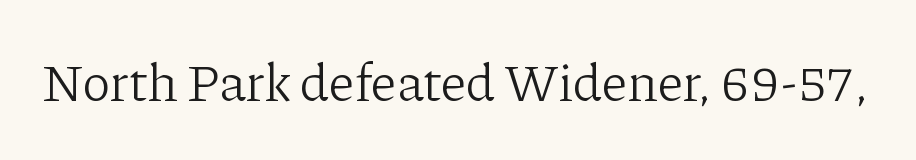
{"serif": "yes", "italic": "no", "bold": "no", "weight": "light", "width": "normal", "stroke_contrast": "low", "x_height": "medium", "monospaced": "no", "underline": "no", "letter_spacing": "normal", "letter_spacing_em": 0.0, "glyph_px": 53}
